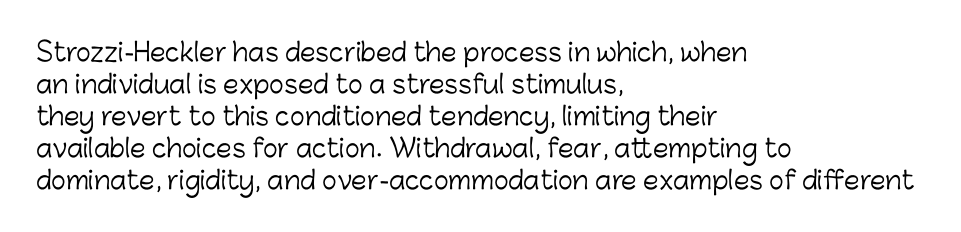
Glance below the letters and you will spot only blank space. The weight tops out at a normal text grade. Teacher's note: observe the even left margin — that is flush-left alignment. Interline gaps are of average width in this sample. In terms of posture, this sample is upright.
